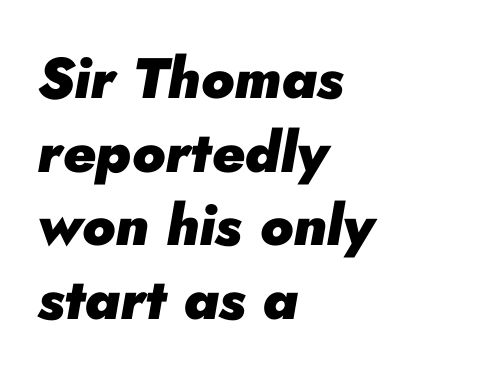
Q: Is the text bold? A: Yes.
Q: Is the text italic (slanted)? A: Yes, it leans right by about 10 degrees.
Q: Is the text underlined? A: No.
Q: How is the paragraph aligned? A: Left-aligned.
Q: Is the spacing between letters normal or unusually wide? A: Normal.
Q: Is the spacing between lines tight, normal or loose? A: Normal.
Q: Width (condensed, normal, or wide)? A: Normal.
Q: Stroke contrast? A: Low.
Q: x-height? A: Small.
Q: Monospaced? A: No.
